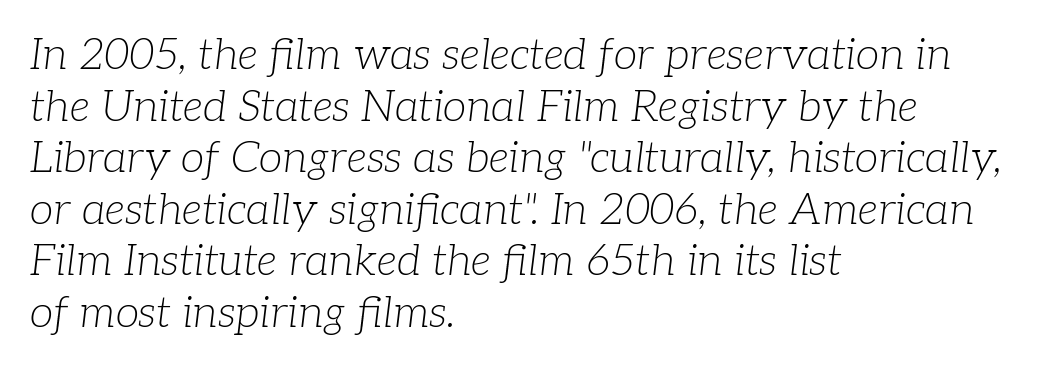
The image shows 43 px light serif type, italic (leaning right); set left-aligned, line spacing 1.2x, normal letter spacing, not underlined; low stroke contrast and a medium x-height.
